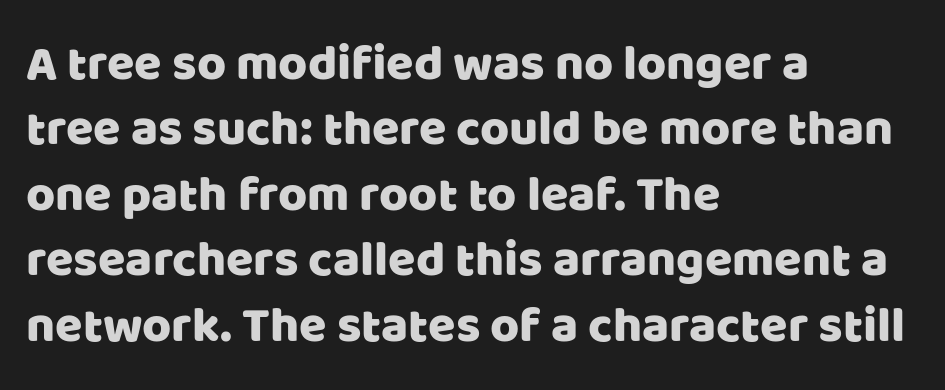
The paragraph has a hard left edge and a soft right edge. The rendering keeps characters at their native spacing. Here the designer chose a conventional face with non-uniform glyph widths. The glyphs are unaccompanied by any horizontal stroke below them. Notice how the stems are strictly vertical — no italics here. This sample keeps an unexceptional amount of space between lines.
